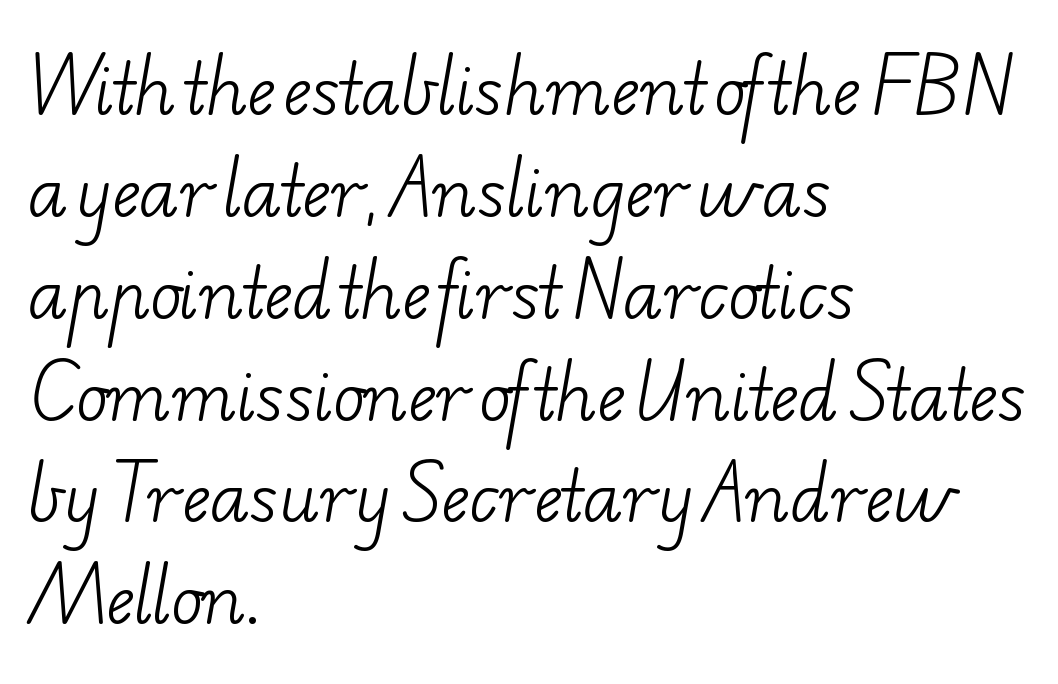
The face used here is proportionally spaced, like ordinary book or web type. Letter spacing: default. These lines are set flush left with a ragged right edge. Beneath every word, the page is bare. Whoever set this chose a conventional vertical rhythm. The letters look calm and open, with moderate or lighter stems.
